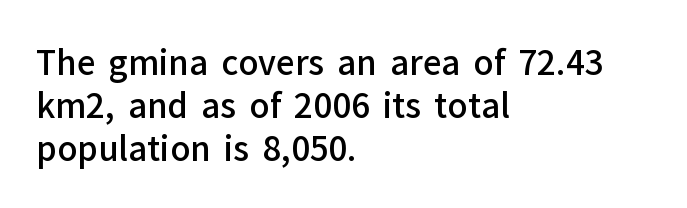
The letterforms sit shoulder to shoulder at normal distance. What weight is shown? A semibold, between regular and bold. Plain, unruled lines of type. The compositor pushed each line to the left boundary.
